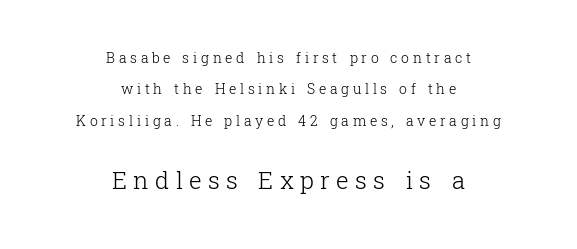
{"italic": "no", "bold": "no", "underline": "no", "align": "center", "line_spacing": "loose", "line_spacing_ratio": 2.25, "letter_spacing": "wide", "letter_spacing_em": 0.26, "larger_block": "second", "size_ratio": 1.71, "glyph_px": 24}
